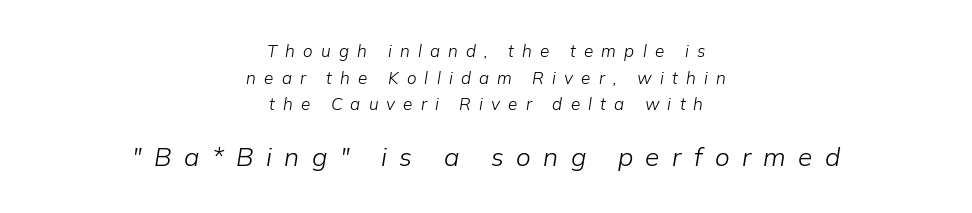
Q: Is the text bold? A: No.
Q: Is the text italic (slanted)? A: Yes, it leans right by about 9 degrees.
Q: Is the text underlined? A: No.
Q: How is the paragraph aligned? A: Centered.
Q: Is the spacing between letters normal or unusually wide? A: Unusually wide.
Q: Is the spacing between lines tight, normal or loose? A: Normal.
Q: Which block of text is set in a larger size, the first (top) or the second (bottom)? A: The second (bottom) one.
